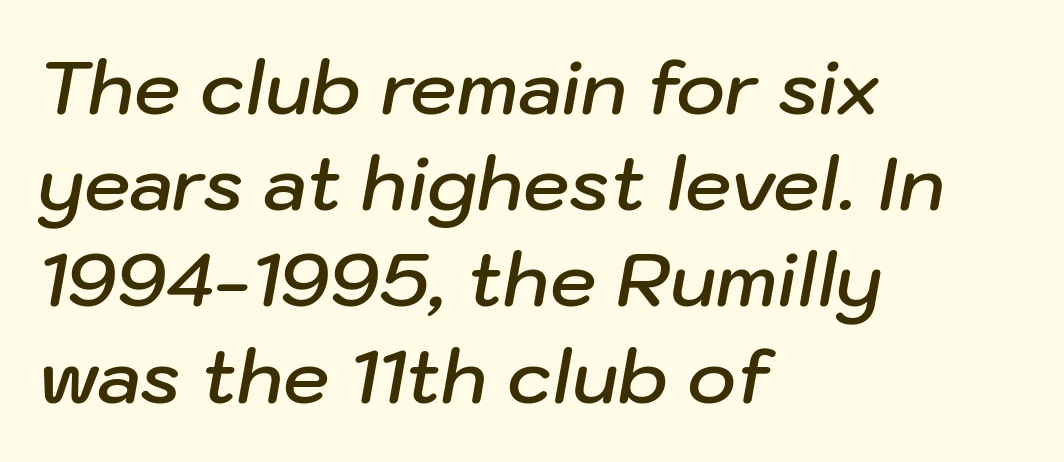
{"italic": "yes", "lean": "right", "slant_degrees": 10, "bold": "semi", "weight": "semibold", "width": "normal", "stroke_contrast": "low", "x_height": "medium", "monospaced": "no", "underline": "no", "align": "left", "line_spacing": "normal", "line_spacing_ratio": 1.3, "letter_spacing": "normal", "letter_spacing_em": 0.0, "glyph_px": 74}
